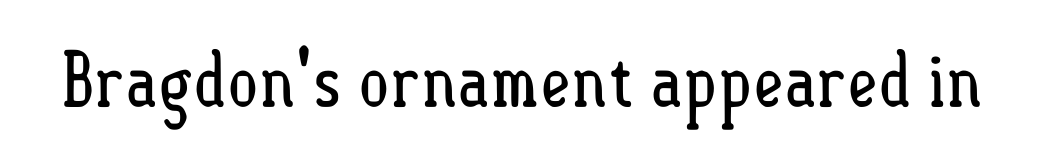
Q: Is the text bold? A: No.
Q: Is the text italic (slanted)? A: No, it is upright.
Q: Is the text underlined? A: No.
Q: Is the spacing between letters normal or unusually wide? A: Normal.
Q: Width (condensed, normal, or wide)? A: Condensed.
Q: Stroke contrast? A: Low.
Q: x-height? A: Small.
Q: Monospaced? A: No.
